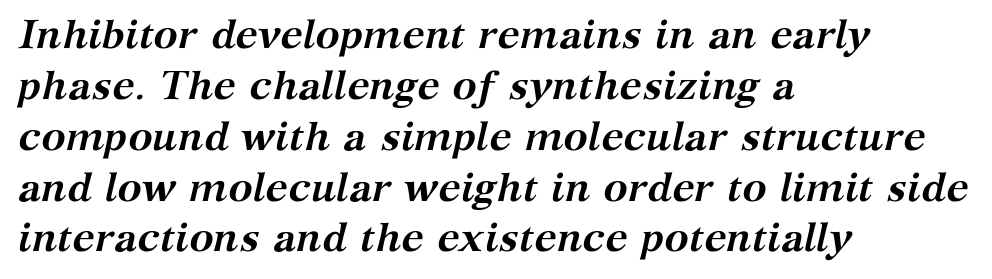
Quick note: italic. Every letter is thick-stroked: bold, no question. Characters follow at the spacing the type designer built in. Line beginnings align vertically; line endings do not.
